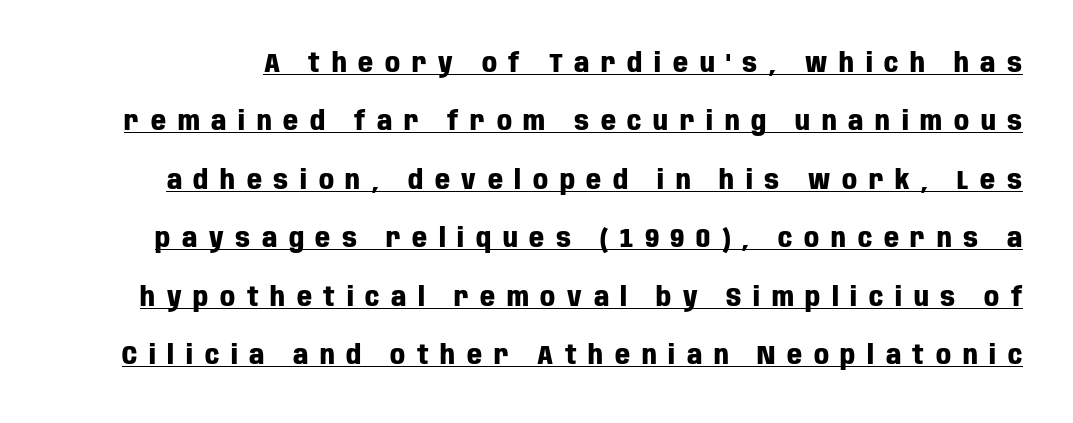
{"italic": "no", "bold": "yes", "underline": "yes", "line_spacing": "loose", "line_spacing_ratio": 2.25, "letter_spacing": "wide", "letter_spacing_em": 0.45, "glyph_px": 26}
